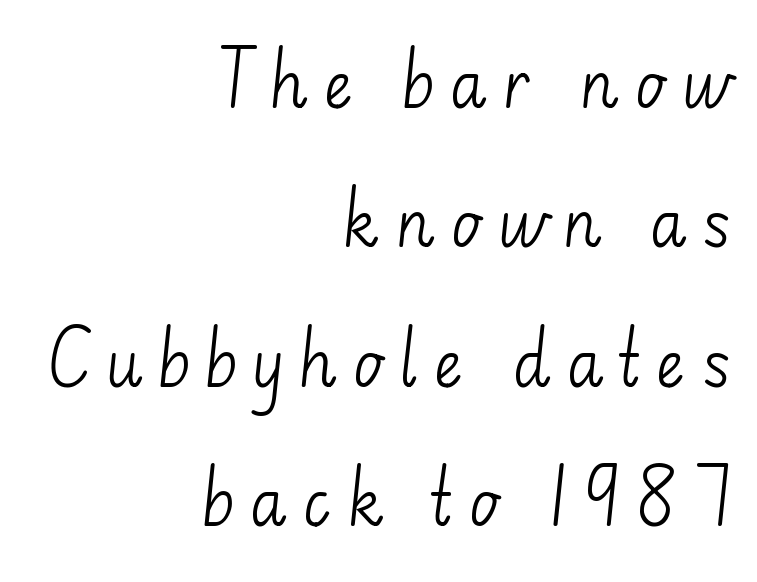
What stands out about the letter spacing? Its width — letters are far apart. Varying glyph widths throughout — classic text-font behaviour. Compared with a typical body face, this is equally light or lighter still. Does the type have serifs? No, each stem ends abruptly.
